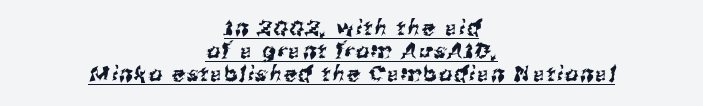
The image shows 21 px text type; set centered, tight line spacing (1.09x), underlined.
